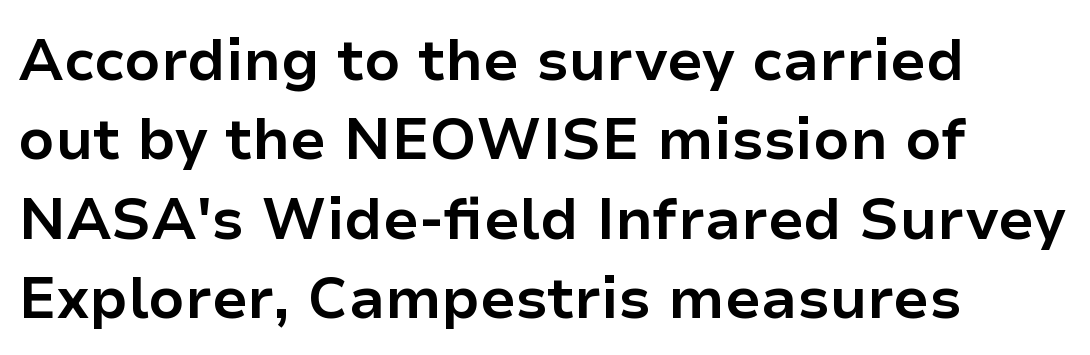
Q: Is the text bold? A: Yes.
Q: Is the text italic (slanted)? A: No, it is upright.
Q: Is the typeface a serif or a sans-serif typeface? A: Sans-serif.
Q: Is the text underlined? A: No.
Q: How is the paragraph aligned? A: Left-aligned.
Q: Is the spacing between letters normal or unusually wide? A: Normal.
Q: Is the spacing between lines tight, normal or loose? A: Normal.
Q: Width (condensed, normal, or wide)? A: Normal.
Q: Stroke contrast? A: Low.
Q: x-height? A: Medium.
Q: Monospaced? A: No.
